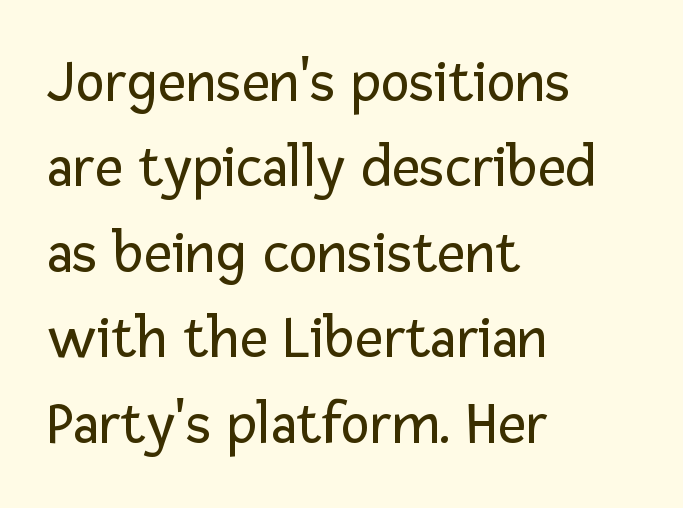
Q: Is the text bold? A: No.
Q: Is the text italic (slanted)? A: No, it is upright.
Q: Is the typeface a serif or a sans-serif typeface? A: Sans-serif.
Q: Is the text underlined? A: No.
Q: How is the paragraph aligned? A: Left-aligned.
Q: Is the spacing between letters normal or unusually wide? A: Normal.
Q: Is the spacing between lines tight, normal or loose? A: Normal.
Q: Width (condensed, normal, or wide)? A: Normal.
Q: Stroke contrast? A: Low.
Q: x-height? A: Medium.
Q: Monospaced? A: No.
